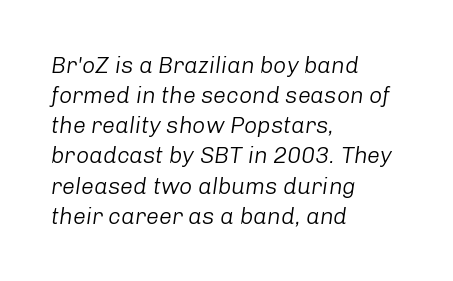
The image shows 23 px text type, italic (leaning right); set left-aligned, normal line spacing (1.31x), normal letter spacing, not underlined.
